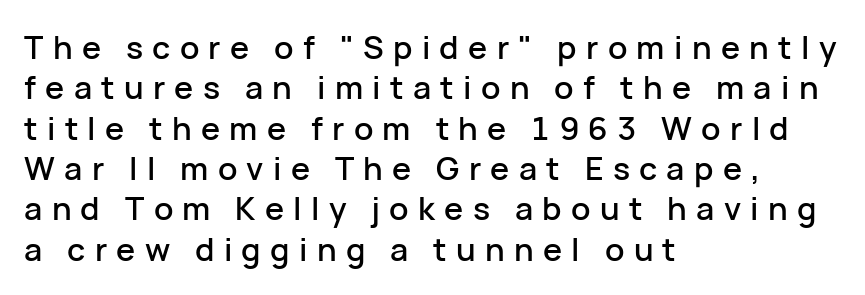
The image shows 32 px sans-serif type, upright; set left-aligned, normal line spacing (1.26x), unusually wide letter spacing (+0.29 em), not underlined; low stroke contrast and a medium x-height.
